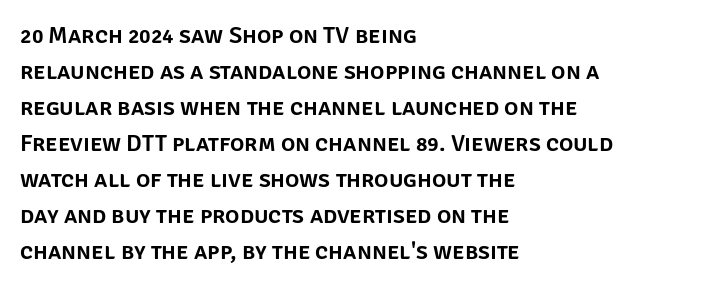
{"italic": "no", "underline": "no", "align": "left", "line_spacing": "normal", "line_spacing_ratio": 1.5, "letter_spacing": "normal", "letter_spacing_em": 0.0, "glyph_px": 24}
